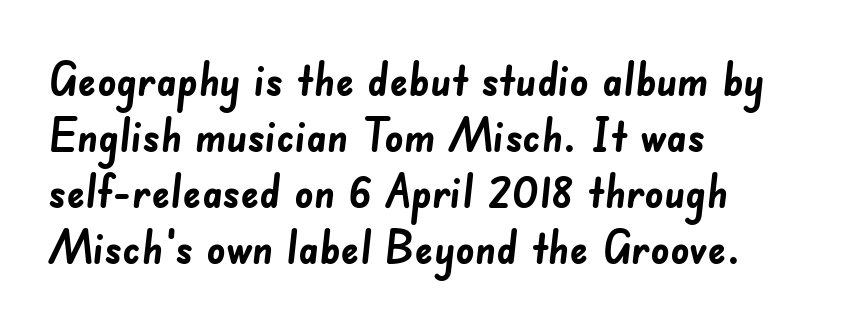
Q: Is the text bold? A: Yes.
Q: Is the typeface a serif or a sans-serif typeface? A: Sans-serif.
Q: Is the text underlined? A: No.
Q: How is the paragraph aligned? A: Left-aligned.
Q: Is the spacing between letters normal or unusually wide? A: Normal.
Q: Width (condensed, normal, or wide)? A: Normal.
Q: Stroke contrast? A: Low.
Q: x-height? A: Small.
Q: Monospaced? A: No.
